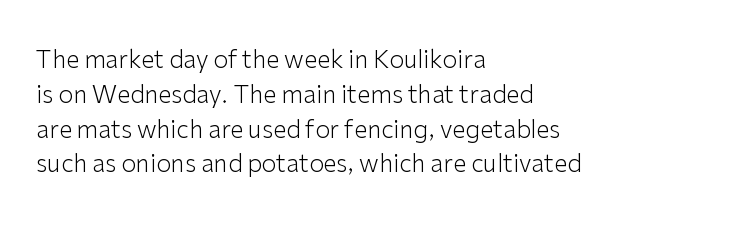
{"italic": "no", "bold": "no", "underline": "no", "align": "left", "line_spacing": "normal", "line_spacing_ratio": 1.45, "letter_spacing": "normal", "letter_spacing_em": 0.0, "glyph_px": 24}
